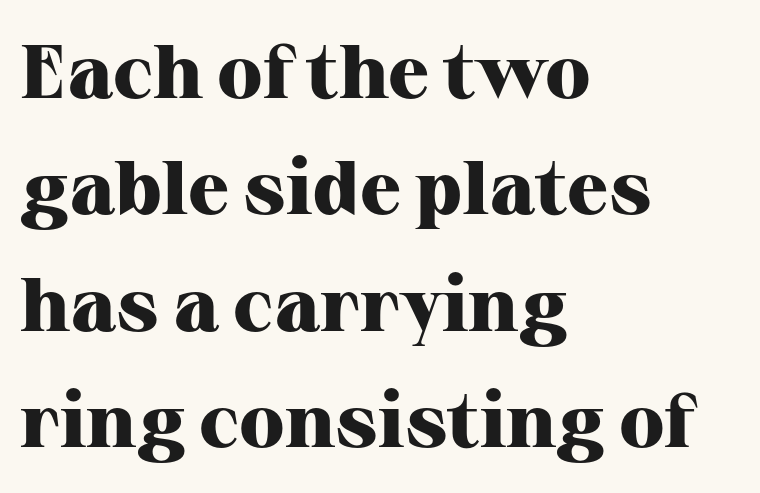
{"serif": "yes", "italic": "no", "bold": "yes", "weight": "heavy", "width": "normal", "stroke_contrast": "high", "x_height": "medium", "monospaced": "no", "underline": "no", "align": "left", "line_spacing": "normal", "line_spacing_ratio": 1.53, "letter_spacing": "normal", "letter_spacing_em": 0.0, "glyph_px": 76}
